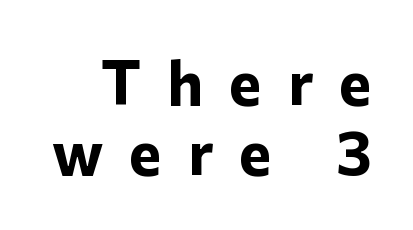
{"serif": "no", "italic": "no", "bold": "yes", "weight": "bold", "width": "normal", "stroke_contrast": "low", "x_height": "medium", "monospaced": "no", "underline": "no", "line_spacing": "tight", "line_spacing_ratio": 1.13, "letter_spacing": "wide", "letter_spacing_em": 0.42, "glyph_px": 62}
